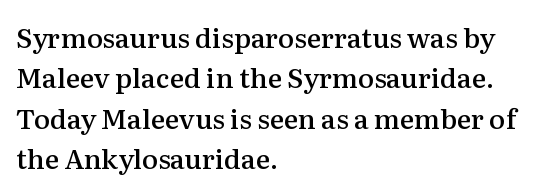
{"italic": "no", "bold": "semi", "underline": "no", "align": "left", "line_spacing": "normal", "line_spacing_ratio": 1.5, "letter_spacing": "normal", "letter_spacing_em": 0.0, "glyph_px": 27}
